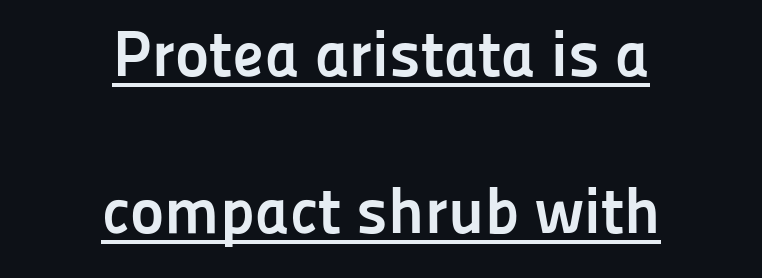
The image shows 65 px semibold sans-serif type, upright; set centered, loose line spacing (2.42x), normal letter spacing, underlined; low stroke contrast and a medium x-height.
